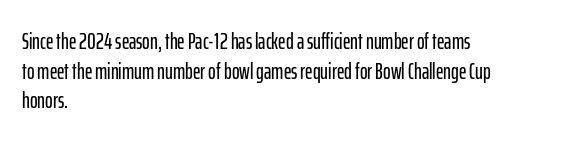
{"italic": "no", "underline": "no", "align": "left", "line_spacing": "normal", "line_spacing_ratio": 1.29, "letter_spacing": "normal", "letter_spacing_em": 0.0, "glyph_px": 23}
